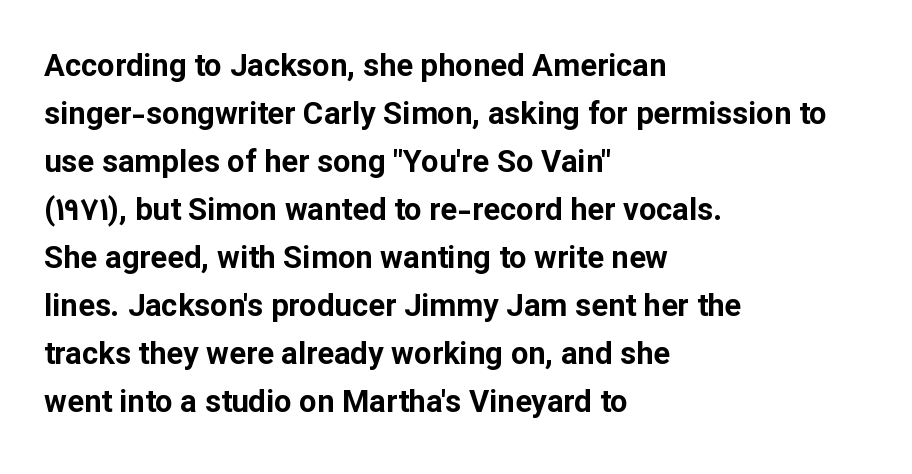
{"serif": "no", "italic": "no", "bold": "yes", "weight": "bold", "width": "normal", "stroke_contrast": "low", "x_height": "medium", "monospaced": "no", "underline": "no", "align": "left", "line_spacing": "normal", "line_spacing_ratio": 1.55, "letter_spacing": "normal", "letter_spacing_em": 0.0, "glyph_px": 31}
